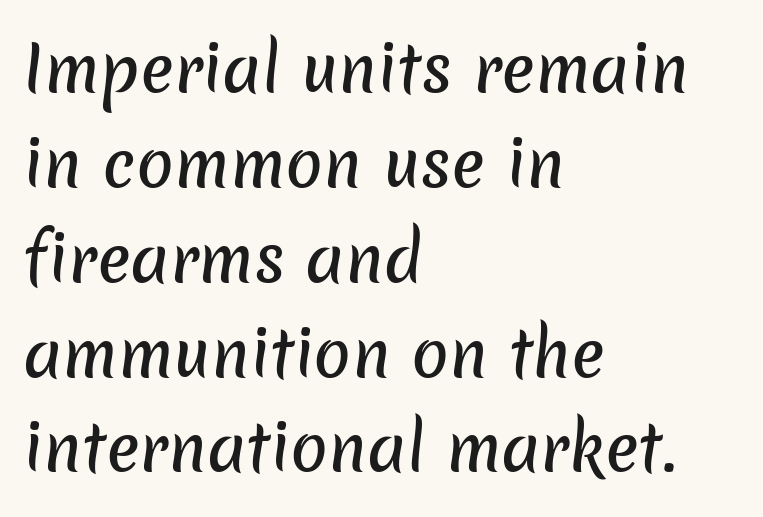
The image shows 62 px sans-serif type; set left-aligned, normal line spacing (1.53x), normal letter spacing, not underlined; low stroke contrast and a medium x-height.
